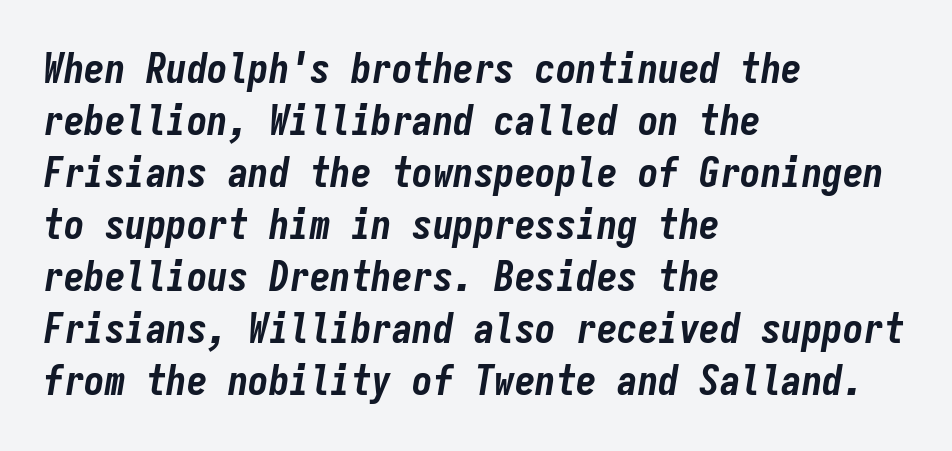
The image shows 41 px bold, condensed type, italic (leaning right), monospaced; set left-aligned, normal line spacing (1.27x), normal letter spacing, not underlined; low stroke contrast and a medium x-height.
